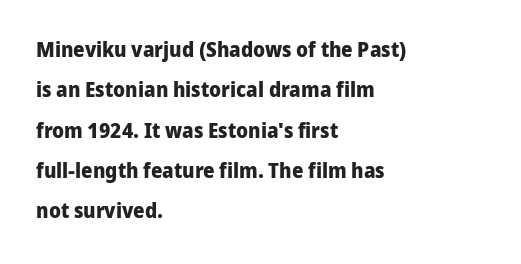
The font's upright variant was chosen for this text. All the whitespace from short lines collects on the right. Anything drawn beneath the words? Only blank space. Standard letterfit; no display-style spreading of the glyphs.
